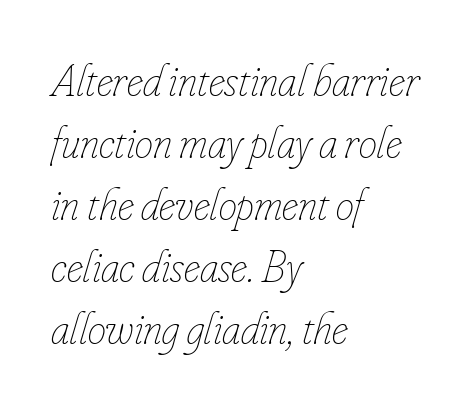
Q: Is the text bold? A: No.
Q: Is the text italic (slanted)? A: Yes, it leans right by about 16 degrees.
Q: Is the text underlined? A: No.
Q: How is the paragraph aligned? A: Left-aligned.
Q: Is the spacing between letters normal or unusually wide? A: Normal.
Q: Is the spacing between lines tight, normal or loose? A: Normal.
Q: Width (condensed, normal, or wide)? A: Condensed.
Q: Stroke contrast? A: Low.
Q: x-height? A: Small.
Q: Monospaced? A: No.
